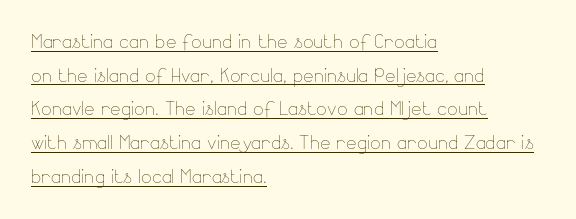
Q: Is the text bold? A: No.
Q: Is the text italic (slanted)? A: No, it is upright.
Q: Is the text underlined? A: Yes.
Q: How is the paragraph aligned? A: Left-aligned.
Q: Is the spacing between letters normal or unusually wide? A: Normal.
Q: Is the spacing between lines tight, normal or loose? A: Normal.
